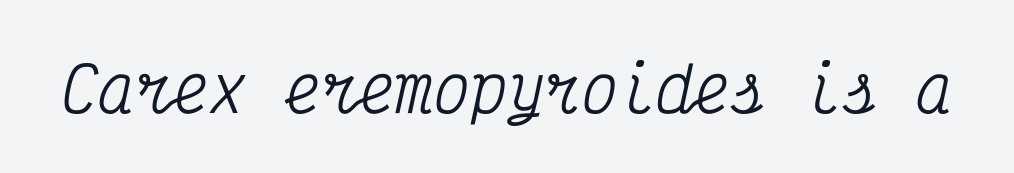
Q: Is the text italic (slanted)? A: Yes, it leans right by about 12 degrees.
Q: Is the typeface a serif or a sans-serif typeface? A: Serif.
Q: Is the text underlined? A: No.
Q: Is the spacing between letters normal or unusually wide? A: Normal.
Q: Width (condensed, normal, or wide)? A: Condensed.
Q: Stroke contrast? A: Medium.
Q: x-height? A: Medium.
Q: Monospaced? A: Yes.
